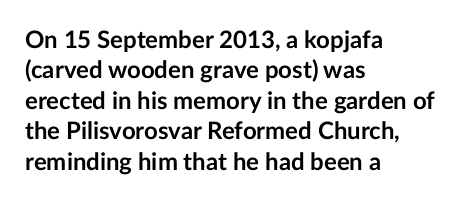
The image shows 24 px bold type, upright; set left-aligned, normal line spacing (1.27x), normal letter spacing, not underlined.
